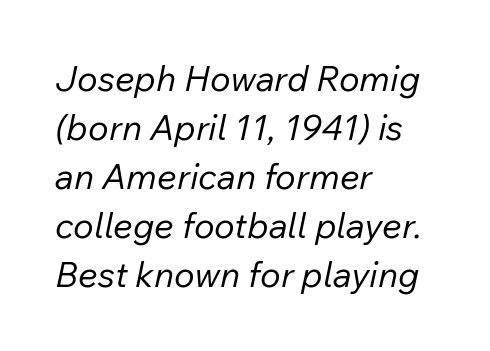
Q: Is the text bold? A: No.
Q: Is the text italic (slanted)? A: Yes, it leans right by about 12 degrees.
Q: Is the text underlined? A: No.
Q: How is the paragraph aligned? A: Left-aligned.
Q: Is the spacing between letters normal or unusually wide? A: Normal.
Q: Is the spacing between lines tight, normal or loose? A: Normal.
Q: Width (condensed, normal, or wide)? A: Normal.
Q: Stroke contrast? A: Low.
Q: x-height? A: Medium.
Q: Monospaced? A: No.
